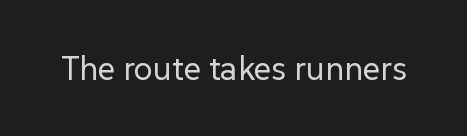
Q: Is the text bold? A: No.
Q: Is the text italic (slanted)? A: No, it is upright.
Q: Is the typeface a serif or a sans-serif typeface? A: Sans-serif.
Q: Is the text underlined? A: No.
Q: Is the spacing between letters normal or unusually wide? A: Normal.
Q: Width (condensed, normal, or wide)? A: Normal.
Q: Stroke contrast? A: Low.
Q: x-height? A: Medium.
Q: Monospaced? A: No.
